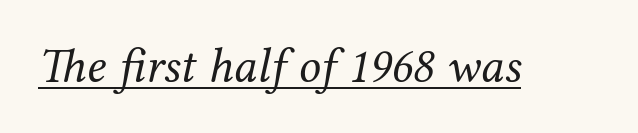
Q: Is the text bold? A: No.
Q: Is the text italic (slanted)? A: Yes, it leans right by about 12 degrees.
Q: Is the typeface a serif or a sans-serif typeface? A: Serif.
Q: Is the text underlined? A: Yes.
Q: Is the spacing between letters normal or unusually wide? A: Normal.
Q: Width (condensed, normal, or wide)? A: Normal.
Q: Stroke contrast? A: Medium.
Q: x-height? A: Medium.
Q: Monospaced? A: No.
